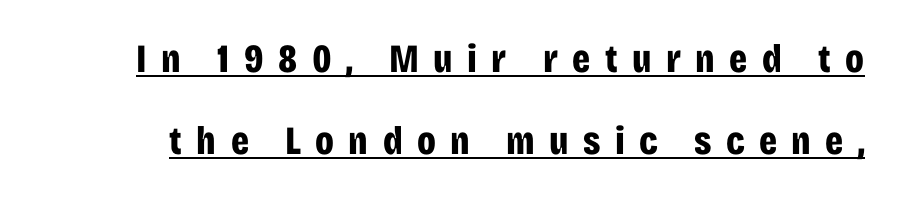
The image shows 40 px bold, condensed sans-serif type, upright; set loose line spacing (2.05x), unusually wide letter spacing (+0.36 em), underlined; low stroke contrast and a large x-height.
